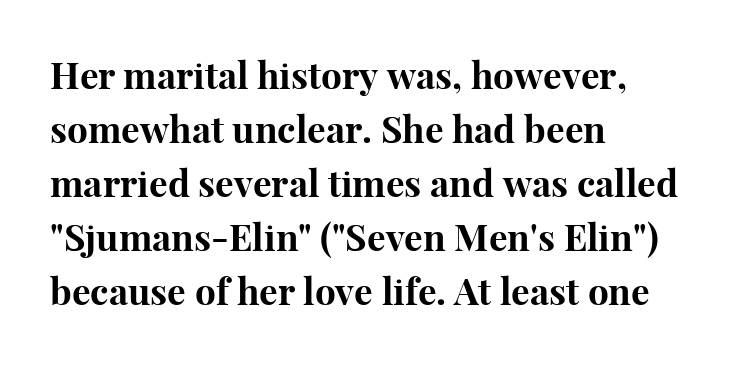
{"serif": "yes", "italic": "no", "bold": "yes", "weight": "bold", "width": "normal", "stroke_contrast": "high", "x_height": "medium", "monospaced": "no", "underline": "no", "align": "left", "line_spacing": "normal", "line_spacing_ratio": 1.46, "letter_spacing": "normal", "letter_spacing_em": 0.0, "glyph_px": 37}
